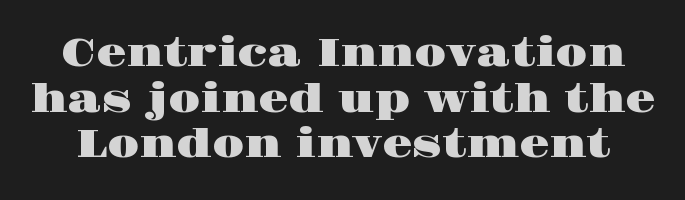
{"serif": "yes", "italic": "no", "width": "wide", "stroke_contrast": "high", "x_height": "large", "monospaced": "no", "underline": "no", "line_spacing_ratio": 1.17, "letter_spacing": "normal", "letter_spacing_em": 0.0, "glyph_px": 39}
